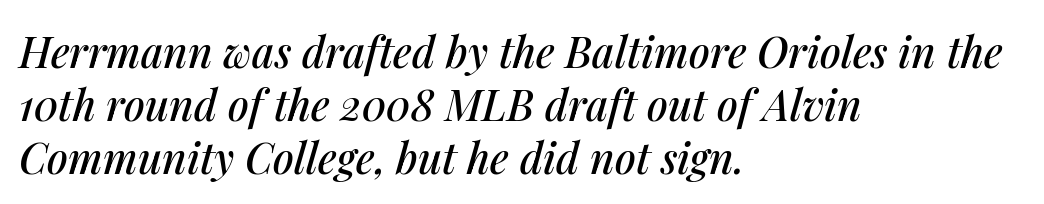
Glance below the letters and you will spot only blank space. Looking at the ascenders, they clearly lean. Spacing between characters is what you'd get straight out of the box. These lines are rendered in a variable-pitch font. This sample keeps an unexceptional amount of space between lines. Reading down the block, your eye returns to a fixed left position each line.
